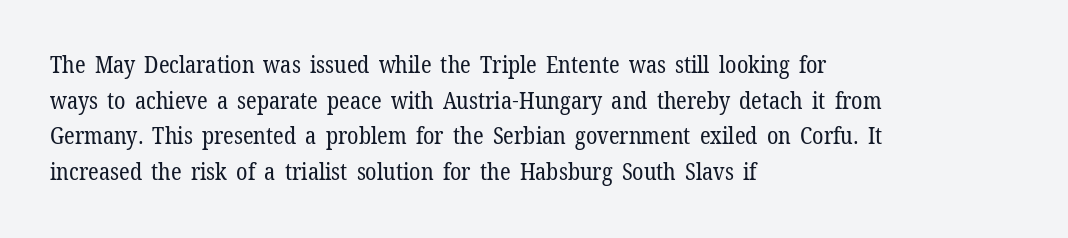
{"italic": "no", "bold": "no", "underline": "no", "align": "left", "line_spacing": "normal", "line_spacing_ratio": 1.55, "letter_spacing": "normal", "letter_spacing_em": 0.0, "glyph_px": 23}
